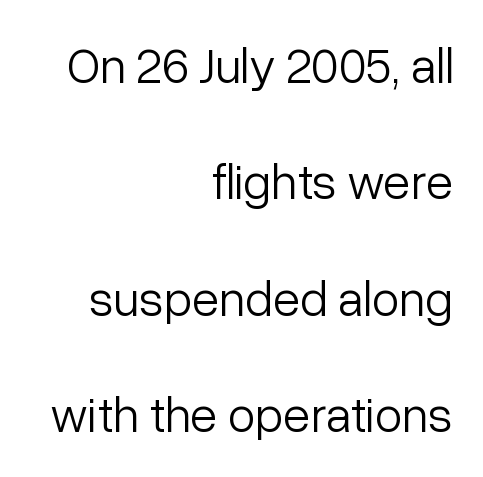
The image shows 50 px light sans-serif type, upright; set right-aligned, loose line spacing (2.33x), normal letter spacing, not underlined; low stroke contrast and a medium x-height.
